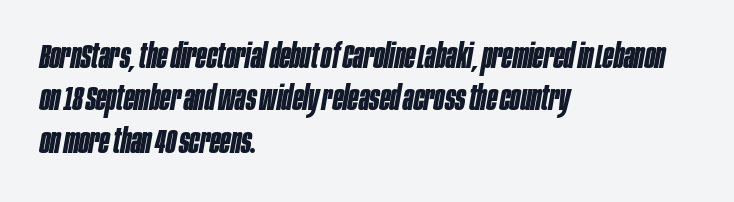
Q: Is the text bold? A: Yes.
Q: Is the text italic (slanted)? A: Yes, it leans right by about 10 degrees.
Q: Is the text underlined? A: No.
Q: How is the paragraph aligned? A: Left-aligned.
Q: Is the spacing between letters normal or unusually wide? A: Normal.
Q: Is the spacing between lines tight, normal or loose? A: Normal.
Q: Width (condensed, normal, or wide)? A: Condensed.
Q: Stroke contrast? A: Low.
Q: x-height? A: Large.
Q: Monospaced? A: No.
